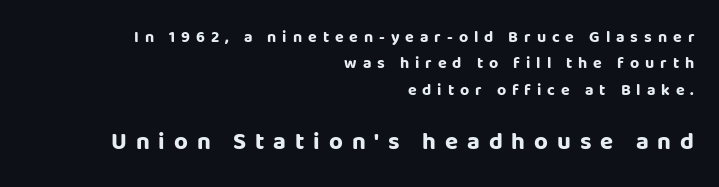
{"italic": "no", "bold": "yes", "underline": "no", "align": "right", "line_spacing": "normal", "line_spacing_ratio": 1.65, "letter_spacing": "wide", "letter_spacing_em": 0.37, "larger_block": "second", "size_ratio": 1.5, "glyph_px": 24}
